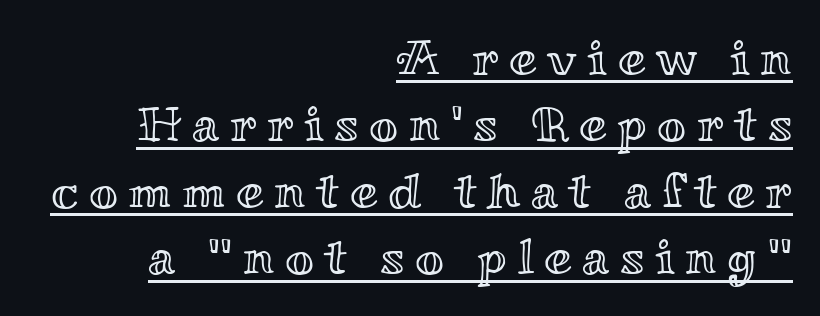
Q: Is the text italic (slanted)? A: No, it is upright.
Q: Is the text underlined? A: Yes.
Q: How is the paragraph aligned? A: Right-aligned.
Q: Is the spacing between letters normal or unusually wide? A: Unusually wide.
Q: Is the spacing between lines tight, normal or loose? A: Normal.
Q: Width (condensed, normal, or wide)? A: Wide.
Q: x-height? A: Small.
Q: Monospaced? A: No.
